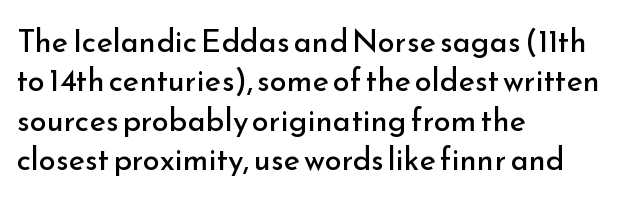
{"serif": "no", "italic": "no", "bold": "no", "weight": "regular", "width": "normal", "stroke_contrast": "low", "x_height": "small", "monospaced": "no", "underline": "no", "align": "left", "line_spacing": "normal", "line_spacing_ratio": 1.27, "letter_spacing": "normal", "letter_spacing_em": 0.0, "glyph_px": 31}
